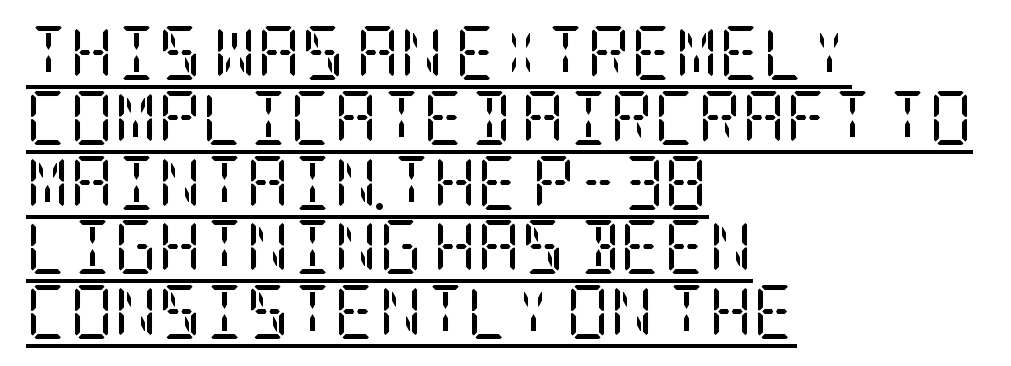
Each line of the rendering has a horizontal stroke beneath the glyphs. Check where the strokes stop: tiny serifs finish them off. Posture: vertical. Does extra space separate the letters? No, they use regular spacing. All the whitespace from short lines collects on the right. This is not heavy type; no bold has been used.
